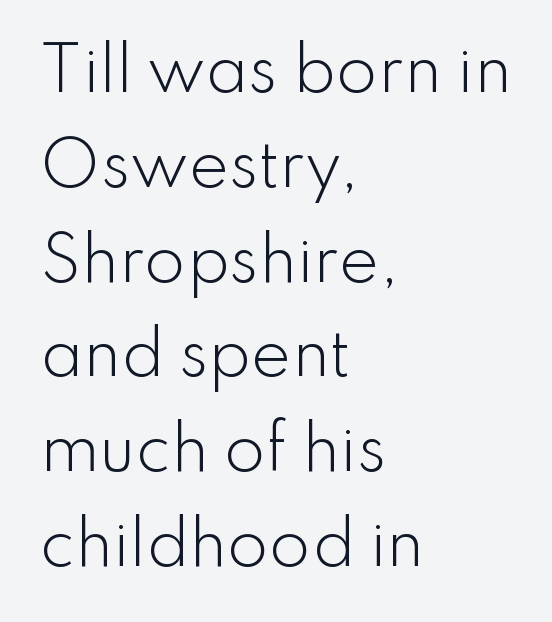
The image shows 60 px light sans-serif type, upright; set left-aligned, normal line spacing (1.58x), normal letter spacing, not underlined; low stroke contrast and a small x-height.
